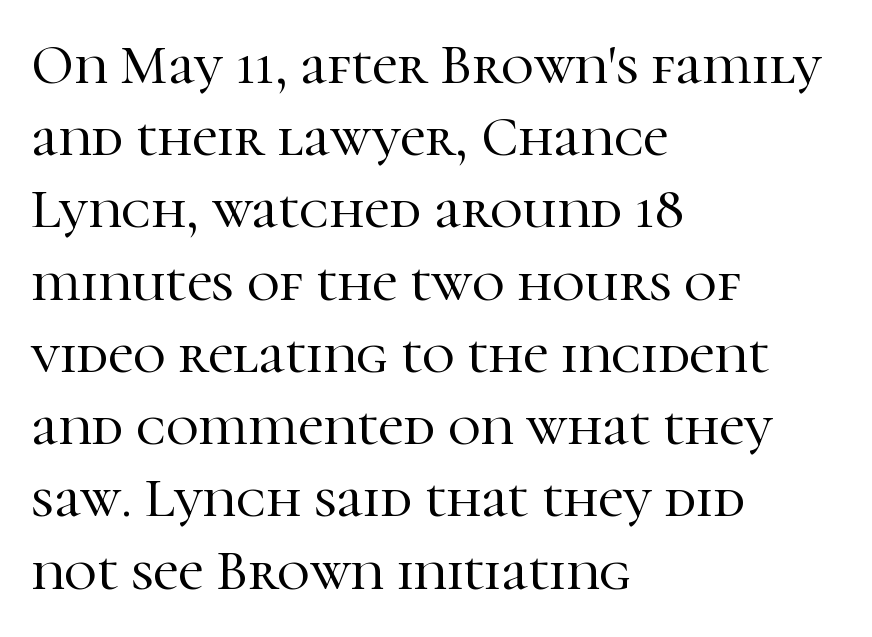
This sample keeps an unexceptional amount of space between lines. Observe the serifs anchoring each vertical stroke in this sample. The passage is arranged the way most books set body copy — flush left. Note the varied advance widths — an 'i' is clearly narrower than an 'm'. Just letters on the line, the space beneath them empty.
